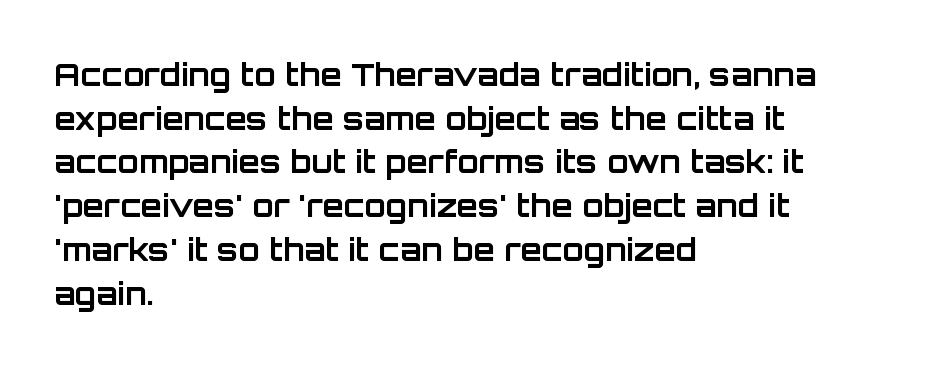
Q: Is the text bold? A: Yes.
Q: Is the text italic (slanted)? A: No, it is upright.
Q: Is the typeface a serif or a sans-serif typeface? A: Sans-serif.
Q: Is the text underlined? A: No.
Q: How is the paragraph aligned? A: Left-aligned.
Q: Is the spacing between letters normal or unusually wide? A: Normal.
Q: Is the spacing between lines tight, normal or loose? A: Normal.
Q: Width (condensed, normal, or wide)? A: Normal.
Q: Stroke contrast? A: Low.
Q: x-height? A: Large.
Q: Monospaced? A: No.
